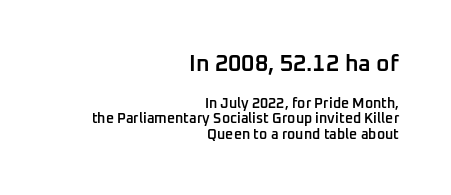
{"italic": "no", "bold": "semi", "underline": "no", "align": "right", "line_spacing": "tight", "line_spacing_ratio": 1.11, "letter_spacing": "normal", "letter_spacing_em": 0.0, "larger_block": "first", "size_ratio": 1.64, "glyph_px": 23}
